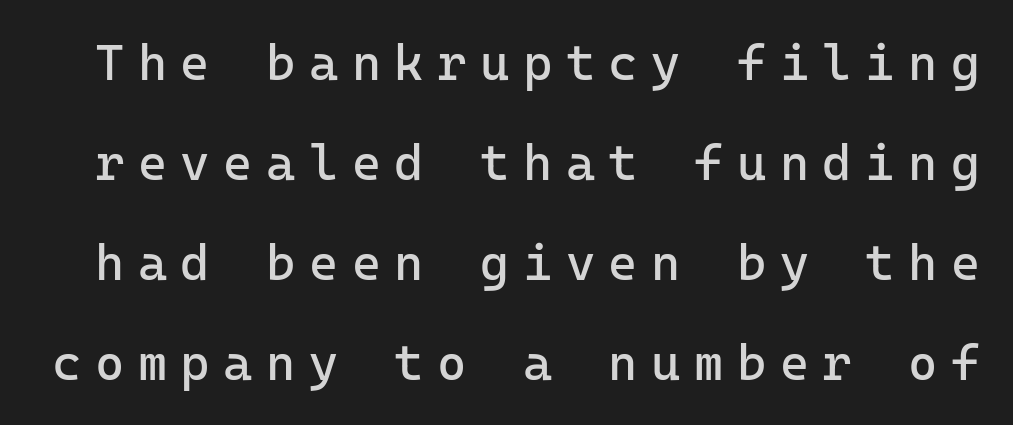
{"serif": "no", "italic": "no", "bold": "no", "weight": "regular", "width": "normal", "stroke_contrast": "low", "x_height": "medium", "monospaced": "yes", "underline": "no", "line_spacing": "loose", "line_spacing_ratio": 2.0, "letter_spacing": "wide", "letter_spacing_em": 0.27, "glyph_px": 50}
